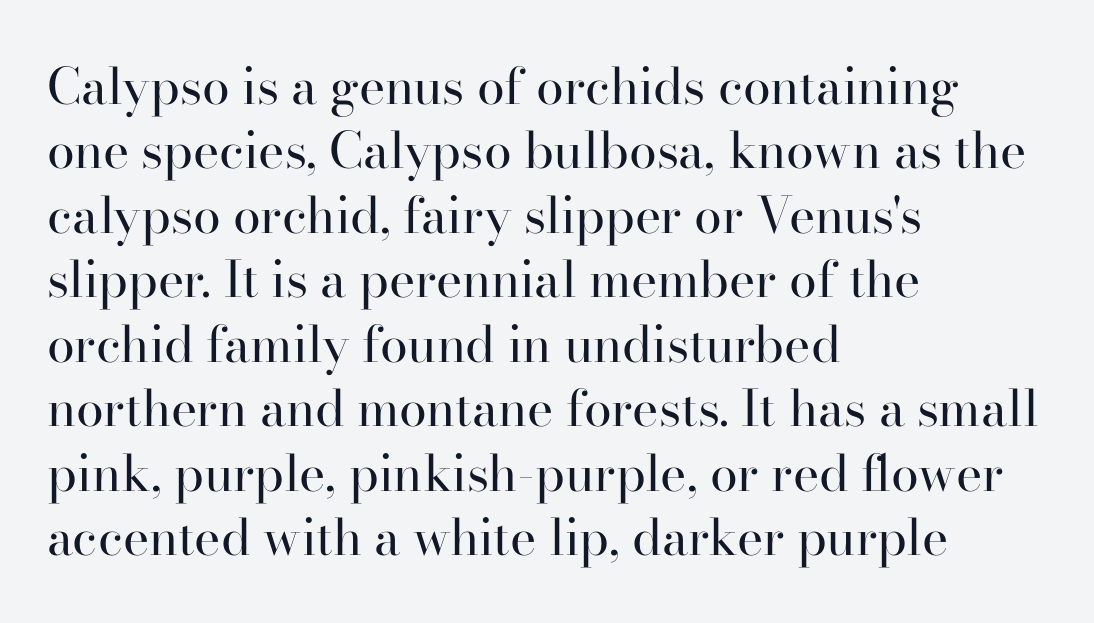
The image shows 50 px regular-weight serif type, upright; set left-aligned, normal line spacing (1.29x), normal letter spacing, not underlined; high stroke contrast and a small x-height.
